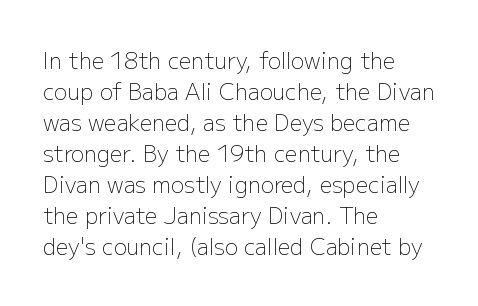
The words here are not underlined. Default kerning and tracking; the words read as compact shapes. The paragraph shown leans on its left margin. Posture: straight, roman, zero tilt. Vertical stems look standard width or narrower in stroke. Vertical spacing — default.
